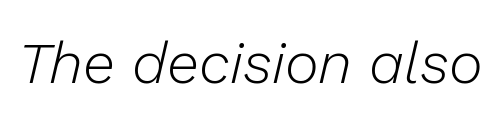
Q: Is the text bold? A: No.
Q: Is the text italic (slanted)? A: Yes, it leans right by about 13 degrees.
Q: Is the text underlined? A: No.
Q: Is the spacing between letters normal or unusually wide? A: Normal.
Q: Width (condensed, normal, or wide)? A: Normal.
Q: Stroke contrast? A: Low.
Q: x-height? A: Medium.
Q: Monospaced? A: No.
